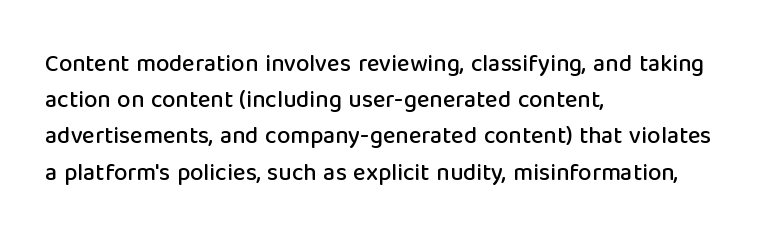
Q: Is the text italic (slanted)? A: No, it is upright.
Q: Is the text underlined? A: No.
Q: How is the paragraph aligned? A: Left-aligned.
Q: Is the spacing between letters normal or unusually wide? A: Normal.
Q: Is the spacing between lines tight, normal or loose? A: Normal.
